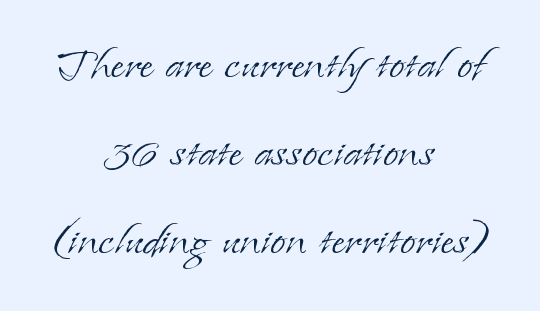
The image shows 56 px light serif type; set centered, normal line spacing (1.57x), normal letter spacing, not underlined; low stroke contrast and a small x-height.
